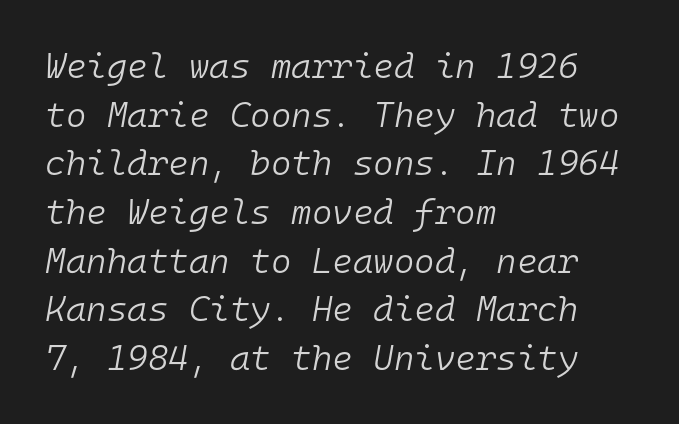
{"italic": "yes", "lean": "right", "slant_degrees": 10, "bold": "no", "weight": "light", "width": "normal", "stroke_contrast": "low", "x_height": "medium", "monospaced": "yes", "underline": "no", "align": "left", "line_spacing": "normal", "line_spacing_ratio": 1.39, "letter_spacing": "normal", "letter_spacing_em": 0.0, "glyph_px": 35}
